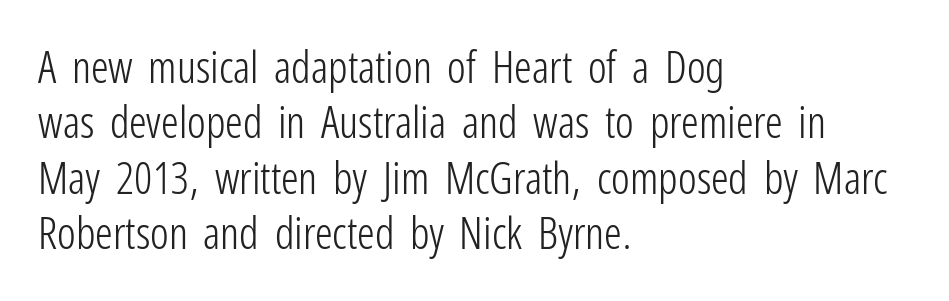
The image shows 44 px light, condensed sans-serif type, upright; set left-aligned, normal line spacing (1.26x), normal letter spacing, not underlined; low stroke contrast and a medium x-height.
